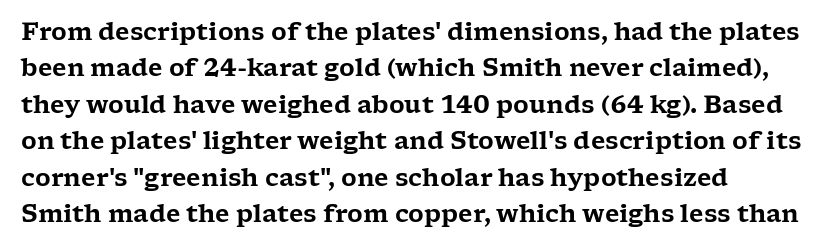
The image shows 24 px text type, upright; set left-aligned, normal line spacing (1.52x), normal letter spacing, not underlined.
